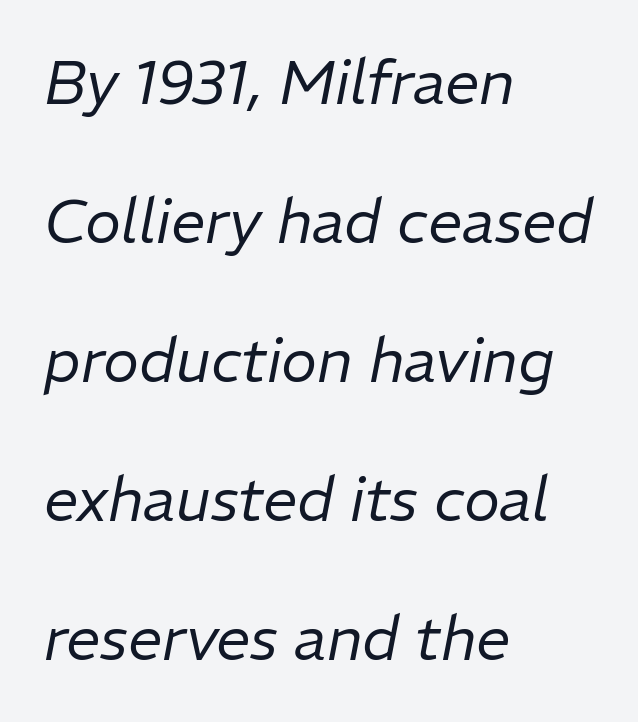
The image shows 61 px regular-weight type, italic (leaning right); set left-aligned, loose line spacing (2.28x), normal letter spacing, not underlined; low stroke contrast and a medium x-height.
